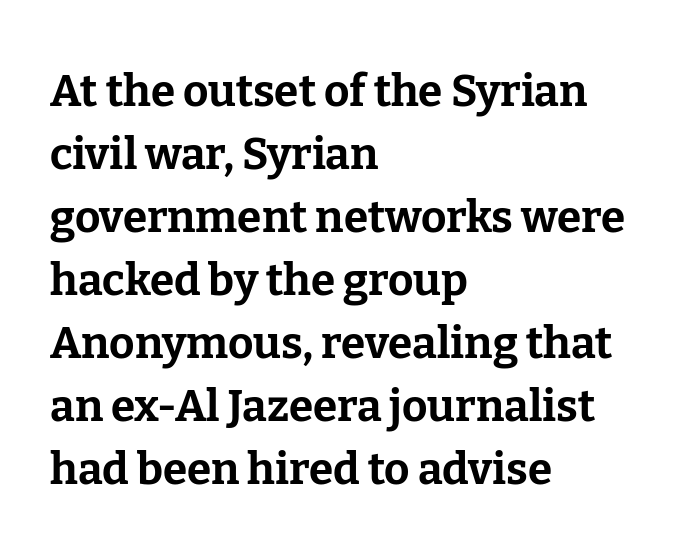
Q: Is the text bold? A: Yes.
Q: Is the text italic (slanted)? A: No, it is upright.
Q: Is the typeface a serif or a sans-serif typeface? A: Serif.
Q: Is the text underlined? A: No.
Q: How is the paragraph aligned? A: Left-aligned.
Q: Is the spacing between letters normal or unusually wide? A: Normal.
Q: Is the spacing between lines tight, normal or loose? A: Normal.
Q: Width (condensed, normal, or wide)? A: Normal.
Q: Stroke contrast? A: Low.
Q: x-height? A: Medium.
Q: Monospaced? A: No.
